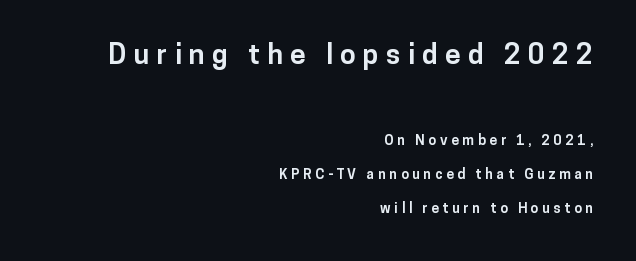
Every letter is thick-stroked: bold, no question. Here the designer chose a conventional face with non-uniform glyph widths. Is the block centered? No — it sits flush against the right margin. Vertically, the passage feels expansive, rows floating well apart. Characters follow at a spacing far wider than the type designer built in.
